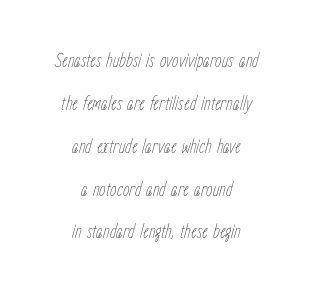
Q: Is the text bold? A: No.
Q: Is the text italic (slanted)? A: Yes, it leans right by about 15 degrees.
Q: Is the text underlined? A: No.
Q: How is the paragraph aligned? A: Centered.
Q: Is the spacing between letters normal or unusually wide? A: Normal.
Q: Is the spacing between lines tight, normal or loose? A: Loose.
